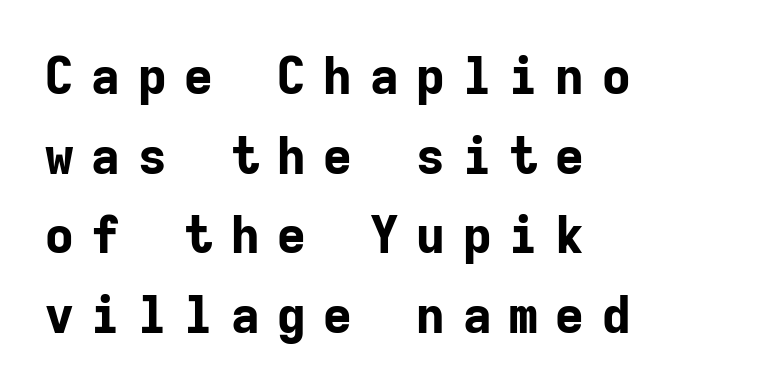
The image shows 51 px bold sans-serif type, upright, monospaced; set left-aligned, normal line spacing (1.56x), unusually wide letter spacing (+0.31 em), not underlined; low stroke contrast and a medium x-height.
